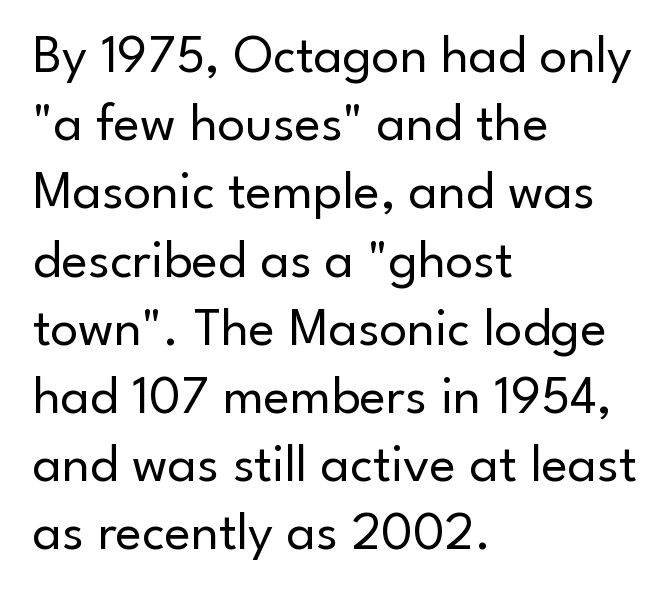
Q: Is the text bold? A: No.
Q: Is the text italic (slanted)? A: No, it is upright.
Q: Is the typeface a serif or a sans-serif typeface? A: Sans-serif.
Q: Is the text underlined? A: No.
Q: How is the paragraph aligned? A: Left-aligned.
Q: Is the spacing between letters normal or unusually wide? A: Normal.
Q: Width (condensed, normal, or wide)? A: Normal.
Q: Stroke contrast? A: Low.
Q: x-height? A: Small.
Q: Monospaced? A: No.
